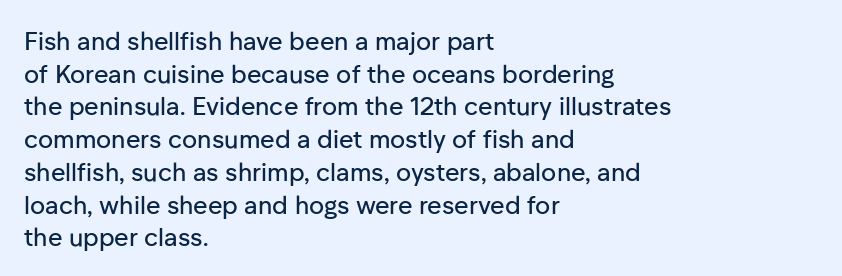
The image shows 25 px text type, upright; set left-aligned, normal line spacing (1.31x), normal letter spacing, not underlined.
